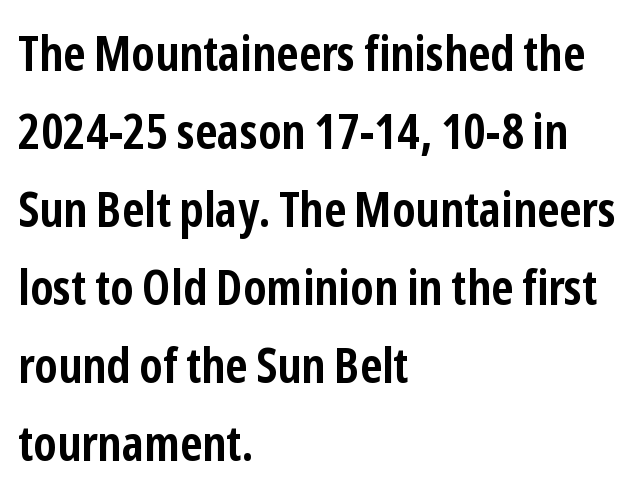
{"serif": "no", "italic": "no", "bold": "yes", "weight": "semibold", "width": "condensed", "stroke_contrast": "low", "x_height": "medium", "monospaced": "no", "underline": "no", "align": "left", "line_spacing": "normal", "line_spacing_ratio": 1.59, "letter_spacing": "normal", "letter_spacing_em": 0.0, "glyph_px": 49}
